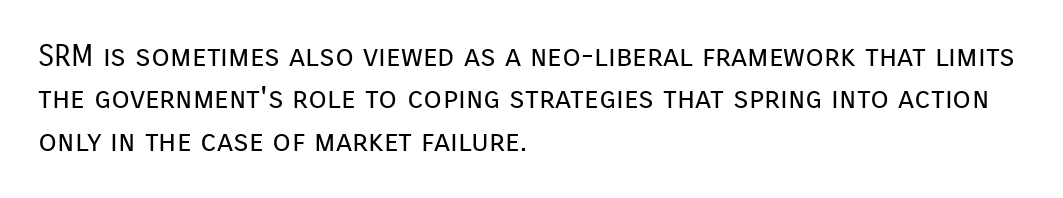
Q: Is the text bold? A: No.
Q: Is the text italic (slanted)? A: No, it is upright.
Q: Is the typeface a serif or a sans-serif typeface? A: Sans-serif.
Q: Is the text underlined? A: No.
Q: How is the paragraph aligned? A: Left-aligned.
Q: Is the spacing between letters normal or unusually wide? A: Normal.
Q: Is the spacing between lines tight, normal or loose? A: Normal.
Q: Width (condensed, normal, or wide)? A: Normal.
Q: Stroke contrast? A: Low.
Q: x-height? A: Medium.
Q: Monospaced? A: No.
